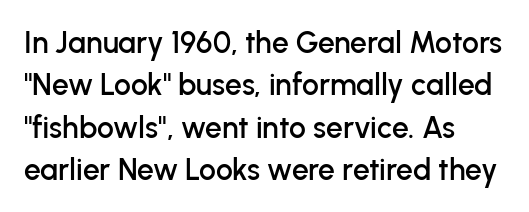
You can tell from the bare stems that sans-serif type was used. If you drew a line through each stem, it would be perfectly vertical. There is no visible air inserted between adjacent glyphs. Note the varied advance widths — an 'i' is clearly narrower than an 'm'.
